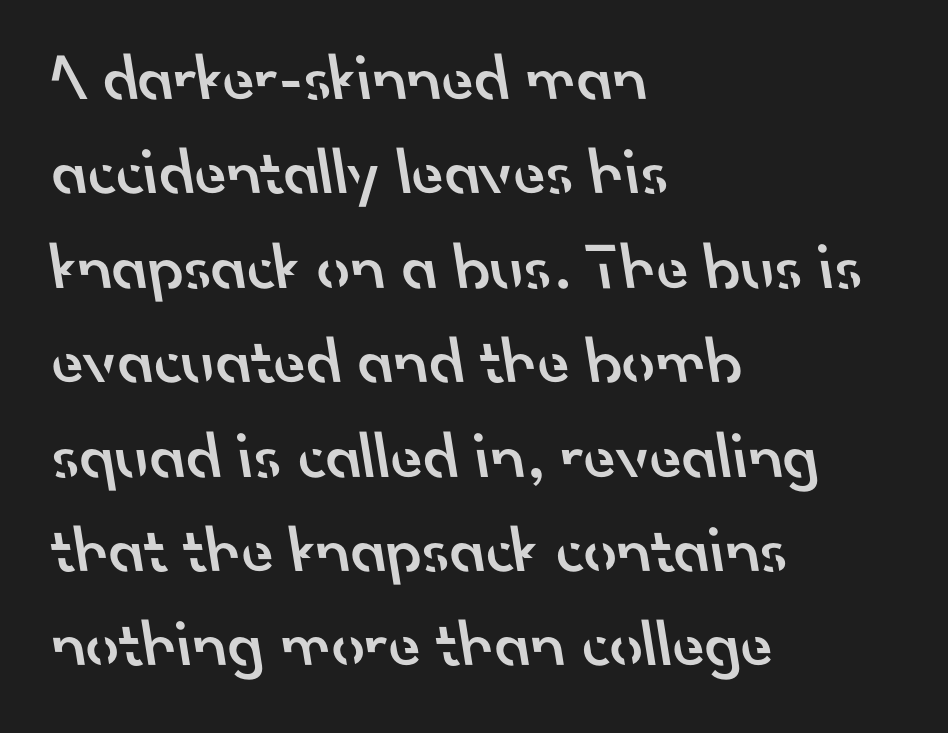
Do the characters align in a grid? No, the font is proportional. Honestly, the row spacing looks completely unremarkable. Spacing between characters is what you'd get straight out of the box. Students, this is semibold: more ink than regular, less than bold. Is this a sans? Yes — the strokes have no serifs.
